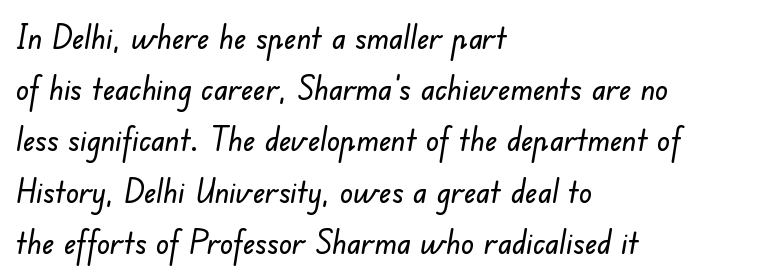
Q: Is the typeface a serif or a sans-serif typeface? A: Sans-serif.
Q: Is the text underlined? A: No.
Q: How is the paragraph aligned? A: Left-aligned.
Q: Is the spacing between letters normal or unusually wide? A: Normal.
Q: Is the spacing between lines tight, normal or loose? A: Normal.
Q: Width (condensed, normal, or wide)? A: Normal.
Q: Stroke contrast? A: Low.
Q: x-height? A: Small.
Q: Monospaced? A: No.
